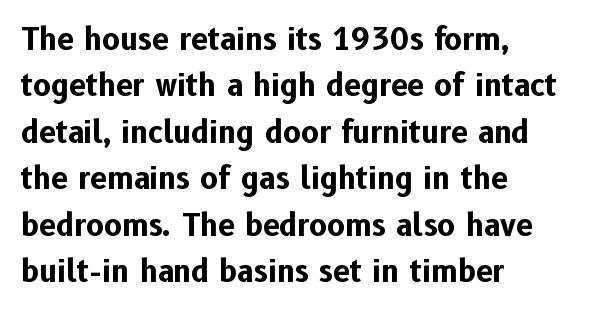
Q: Is the text bold? A: Yes.
Q: Is the text italic (slanted)? A: No, it is upright.
Q: Is the typeface a serif or a sans-serif typeface? A: Sans-serif.
Q: Is the text underlined? A: No.
Q: How is the paragraph aligned? A: Left-aligned.
Q: Is the spacing between letters normal or unusually wide? A: Normal.
Q: Is the spacing between lines tight, normal or loose? A: Normal.
Q: Width (condensed, normal, or wide)? A: Normal.
Q: Stroke contrast? A: Low.
Q: x-height? A: Medium.
Q: Monospaced? A: No.
